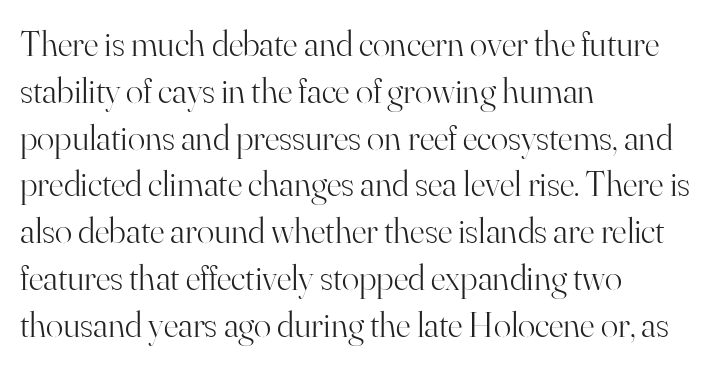
The image shows 36 px light serif type, upright; set left-aligned, normal line spacing (1.3x), normal letter spacing, not underlined; high stroke contrast and a small x-height.
